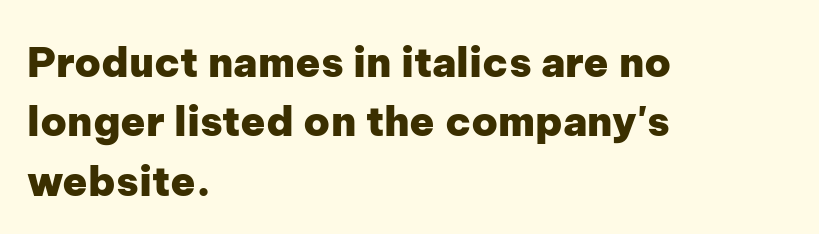
{"serif": "no", "italic": "no", "bold": "yes", "weight": "heavy", "width": "normal", "stroke_contrast": "low", "x_height": "medium", "monospaced": "no", "underline": "no", "align": "left", "line_spacing": "normal", "line_spacing_ratio": 1.45, "letter_spacing": "normal", "letter_spacing_em": 0.0, "glyph_px": 41}
